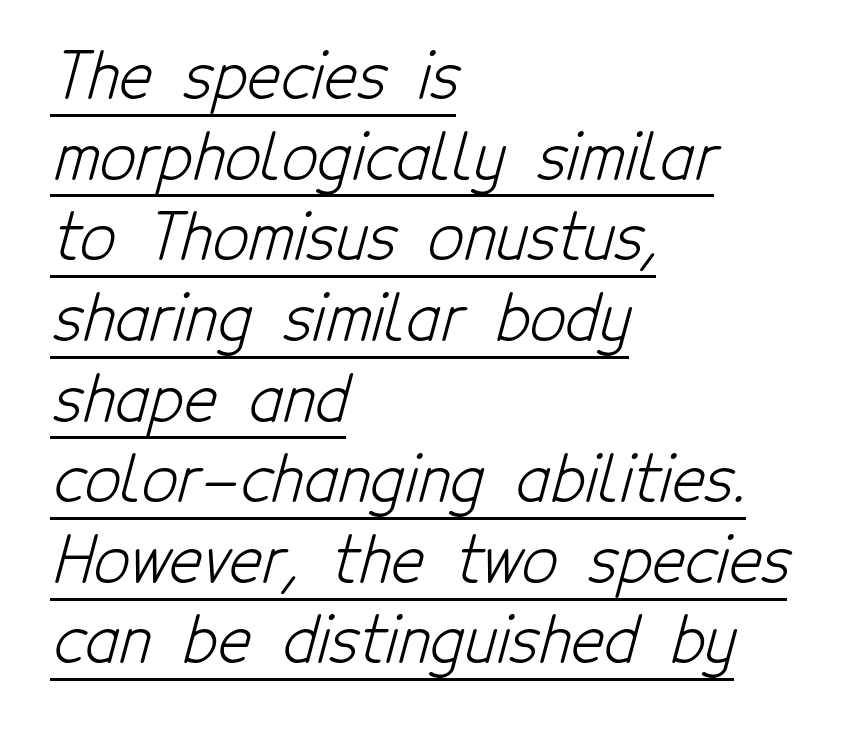
The image shows 63 px light, condensed sans-serif type; set left-aligned, normal line spacing (1.28x), normal letter spacing, underlined; low stroke contrast and a medium x-height.
